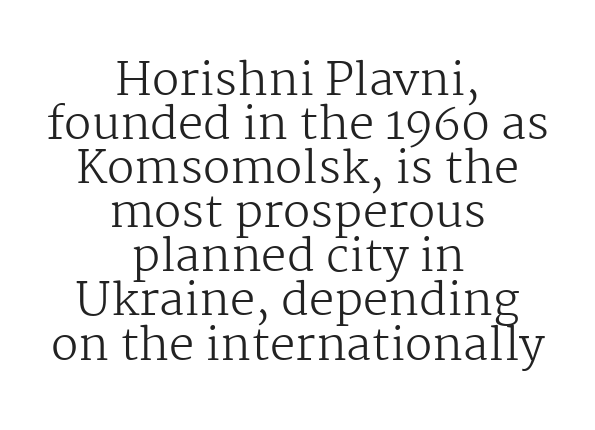
{"serif": "yes", "italic": "no", "bold": "no", "weight": "regular", "width": "normal", "stroke_contrast": "medium", "x_height": "medium", "monospaced": "no", "underline": "no", "align": "center", "line_spacing": "tight", "line_spacing_ratio": 0.98, "letter_spacing": "normal", "letter_spacing_em": 0.0, "glyph_px": 45}
